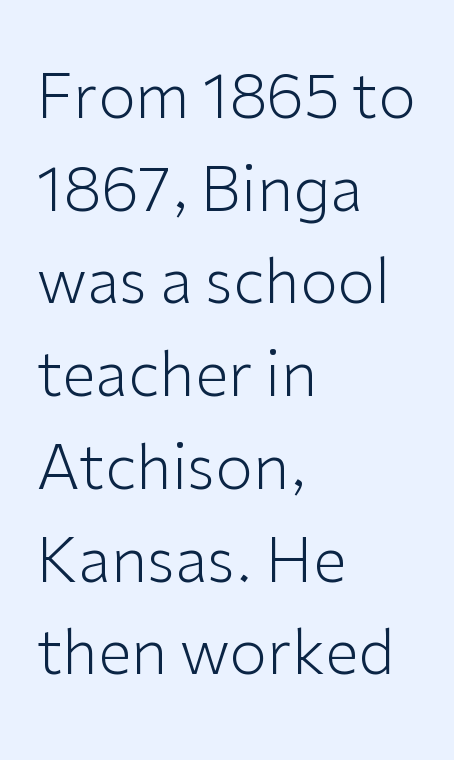
Regarding leading, the lines here are spaced in the standard way. Words appear dense and cohesive because spacing is normal. Note: no serifs on the glyphs. Posture: straight, roman, zero tilt.
